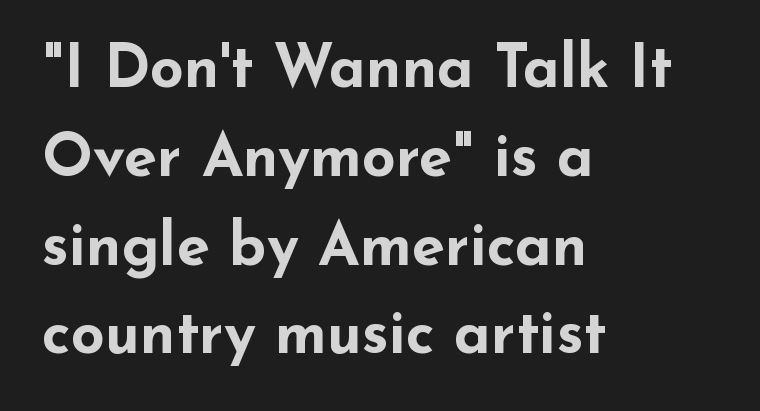
Q: Is the text bold? A: Yes.
Q: Is the text italic (slanted)? A: No, it is upright.
Q: Is the typeface a serif or a sans-serif typeface? A: Sans-serif.
Q: Is the text underlined? A: No.
Q: How is the paragraph aligned? A: Left-aligned.
Q: Is the spacing between letters normal or unusually wide? A: Normal.
Q: Is the spacing between lines tight, normal or loose? A: Normal.
Q: Width (condensed, normal, or wide)? A: Wide.
Q: Stroke contrast? A: Low.
Q: x-height? A: Small.
Q: Monospaced? A: No.
